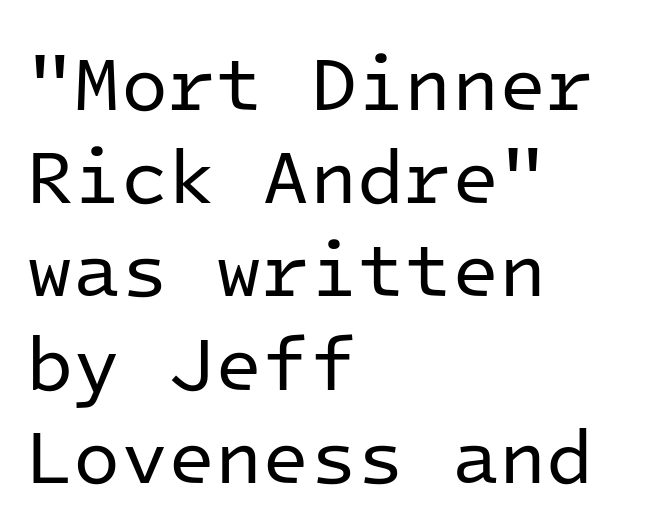
Q: Is the text bold? A: No.
Q: Is the text italic (slanted)? A: No, it is upright.
Q: Is the typeface a serif or a sans-serif typeface? A: Sans-serif.
Q: Is the text underlined? A: No.
Q: How is the paragraph aligned? A: Left-aligned.
Q: Is the spacing between letters normal or unusually wide? A: Normal.
Q: Width (condensed, normal, or wide)? A: Normal.
Q: Stroke contrast? A: Low.
Q: x-height? A: Medium.
Q: Monospaced? A: Yes.
